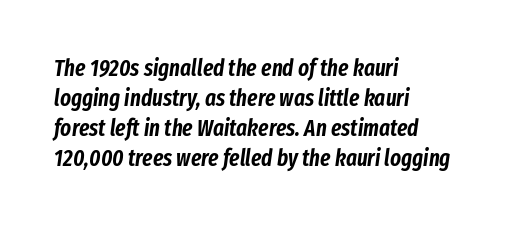
The image shows 23 px text type, italic (leaning right); set left-aligned, normal line spacing (1.31x), normal letter spacing, not underlined.
